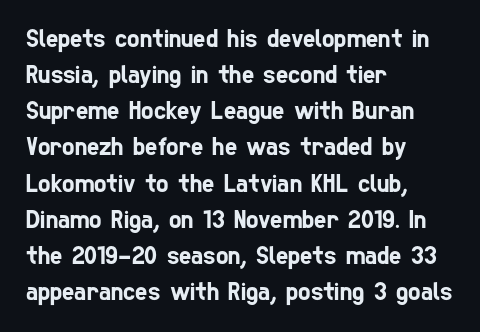
{"underline": "no", "align": "left", "line_spacing": "normal", "line_spacing_ratio": 1.39, "letter_spacing": "normal", "letter_spacing_em": 0.0, "glyph_px": 26}
